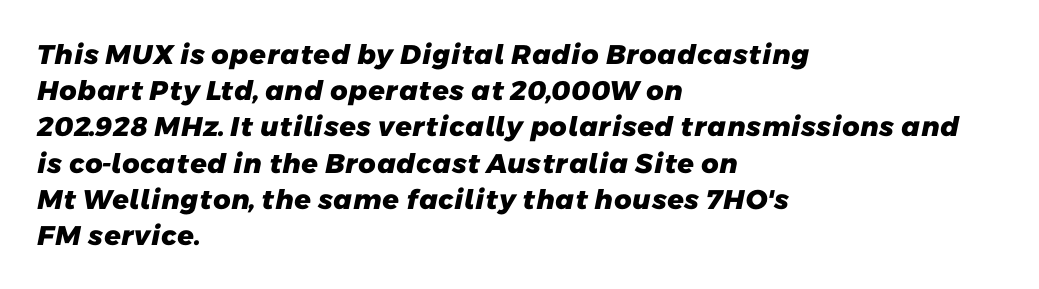
Compared with typical body copy, the letter spacing here is the same. Line beginnings align vertically; line endings do not. How would I describe the line gaps? Plain and ordinary. You'd pick this weight for a headline — it's a proper bold. The words here are not underlined.
